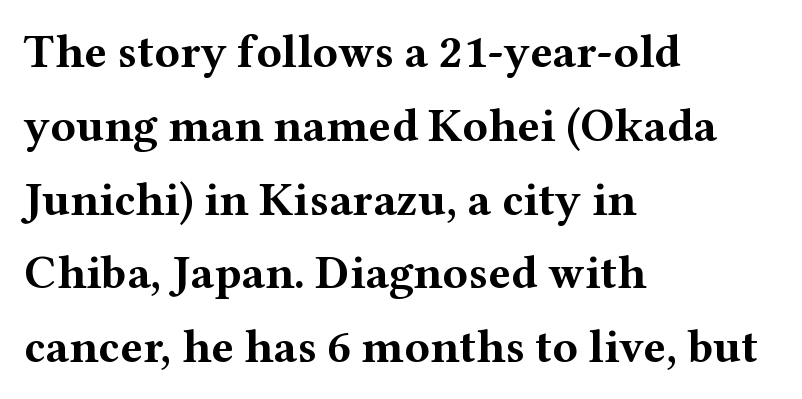
Q: Is the text bold? A: Yes.
Q: Is the text italic (slanted)? A: No, it is upright.
Q: Is the typeface a serif or a sans-serif typeface? A: Serif.
Q: Is the text underlined? A: No.
Q: How is the paragraph aligned? A: Left-aligned.
Q: Is the spacing between letters normal or unusually wide? A: Normal.
Q: Is the spacing between lines tight, normal or loose? A: Normal.
Q: Width (condensed, normal, or wide)? A: Wide.
Q: Stroke contrast? A: Medium.
Q: x-height? A: Medium.
Q: Monospaced? A: No.
